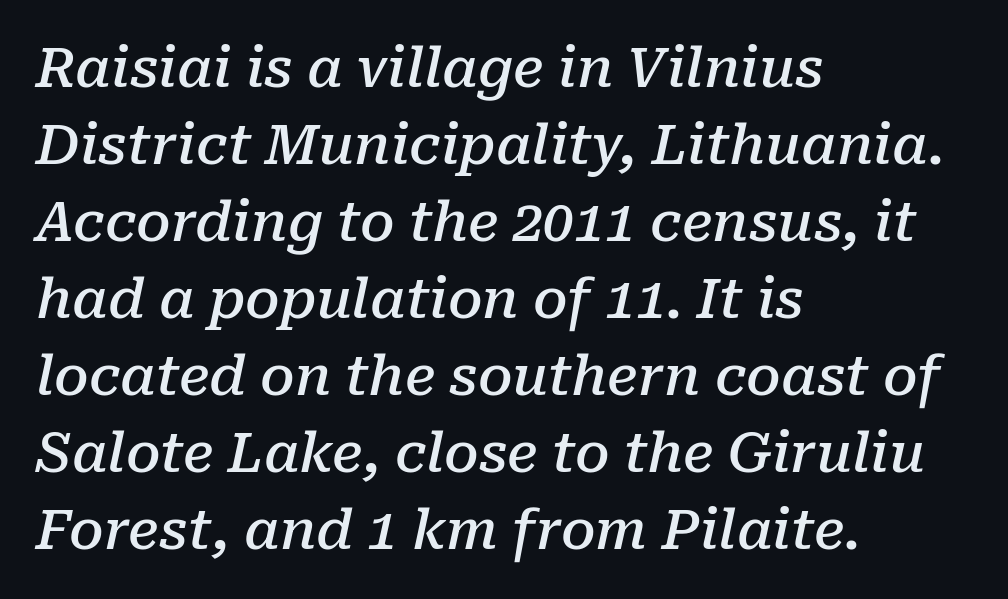
Q: Is the text bold? A: Semi-bold.
Q: Is the text italic (slanted)? A: Yes, it leans right by about 10 degrees.
Q: Is the typeface a serif or a sans-serif typeface? A: Serif.
Q: Is the text underlined? A: No.
Q: How is the paragraph aligned? A: Left-aligned.
Q: Is the spacing between letters normal or unusually wide? A: Normal.
Q: Is the spacing between lines tight, normal or loose? A: Normal.
Q: Width (condensed, normal, or wide)? A: Normal.
Q: Stroke contrast? A: Low.
Q: x-height? A: Medium.
Q: Monospaced? A: No.
